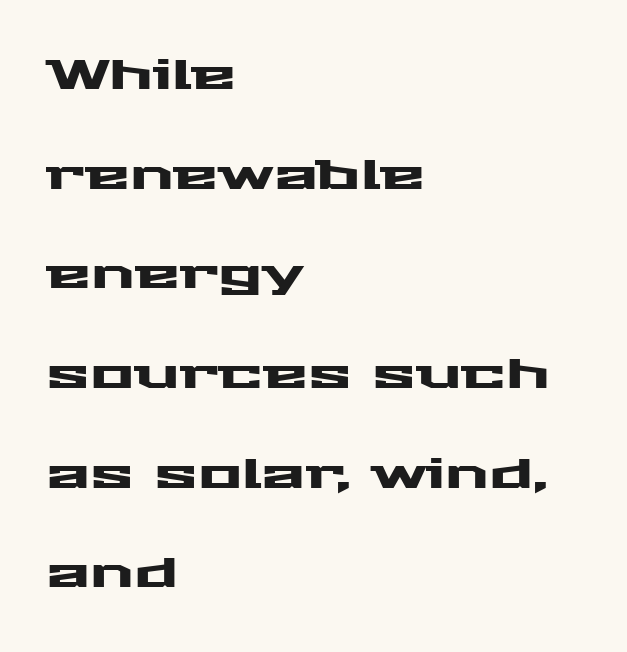
The image shows 41 px wide sans-serif type, upright; set left-aligned, loose line spacing (2.43x), normal letter spacing, not underlined; medium stroke contrast and a medium x-height.
